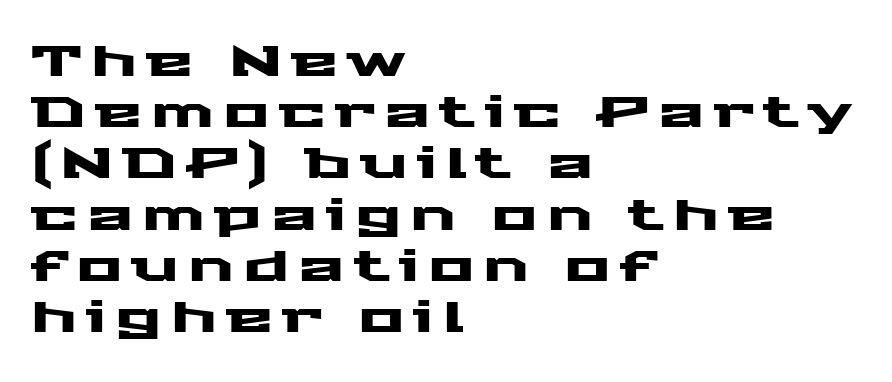
The image shows 43 px wide sans-serif type, upright; set left-aligned, line spacing 1.19x, unusually wide letter spacing (+0.21 em), not underlined; medium stroke contrast and a medium x-height.
